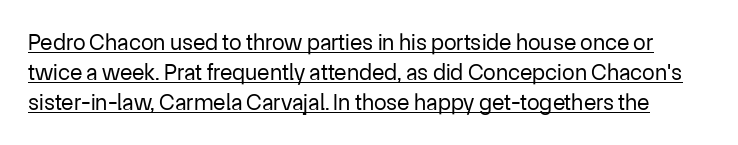
Q: Is the text bold? A: No.
Q: Is the text italic (slanted)? A: No, it is upright.
Q: Is the text underlined? A: Yes.
Q: Is the spacing between letters normal or unusually wide? A: Normal.
Q: Is the spacing between lines tight, normal or loose? A: Normal.
